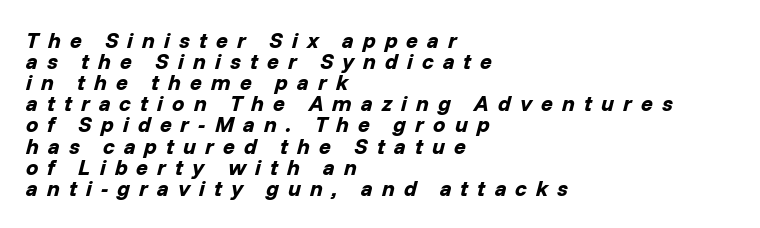
{"italic": "yes", "lean": "right", "slant_degrees": 14, "bold": "yes", "underline": "no", "align": "left", "line_spacing": "tight", "line_spacing_ratio": 0.96, "letter_spacing": "wide", "letter_spacing_em": 0.41, "glyph_px": 22}
